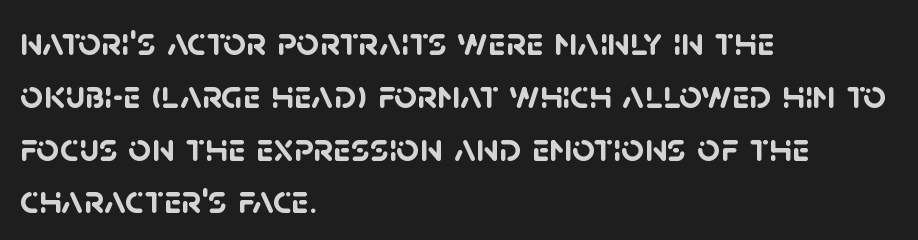
Q: Is the text bold? A: Yes.
Q: Is the typeface a serif or a sans-serif typeface? A: Sans-serif.
Q: Is the text underlined? A: No.
Q: How is the paragraph aligned? A: Left-aligned.
Q: Is the spacing between letters normal or unusually wide? A: Normal.
Q: Is the spacing between lines tight, normal or loose? A: Normal.
Q: Width (condensed, normal, or wide)? A: Normal.
Q: Stroke contrast? A: Low.
Q: x-height? A: Large.
Q: Monospaced? A: No.
